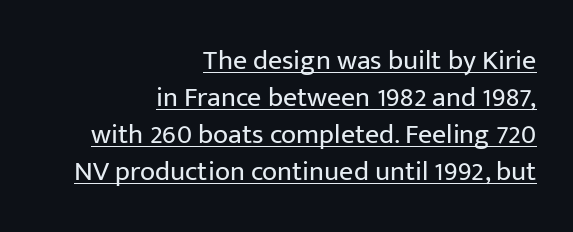
The image shows 28 px regular-weight sans-serif type, upright; set right-aligned, normal line spacing (1.32x), normal letter spacing, underlined; low stroke contrast and a medium x-height.
